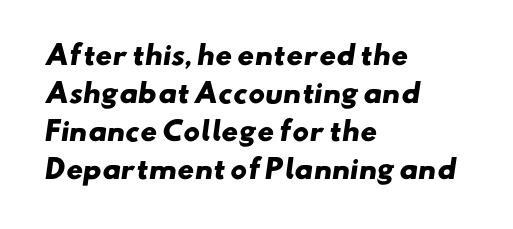
Q: Is the text bold? A: Yes.
Q: Is the text underlined? A: No.
Q: How is the paragraph aligned? A: Left-aligned.
Q: Is the spacing between letters normal or unusually wide? A: Normal.
Q: Is the spacing between lines tight, normal or loose? A: Normal.
